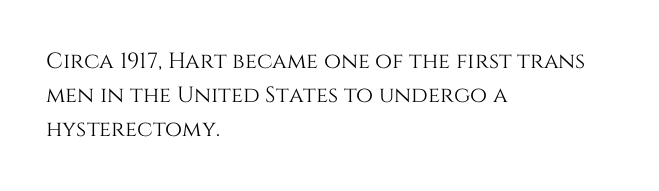
Inter-character spacing is left at the font's built-in metrics. A bare baseline throughout the passage. The typography opts for an upright posture over an oblique one. Casual observation: everything's shoved over to the left.
